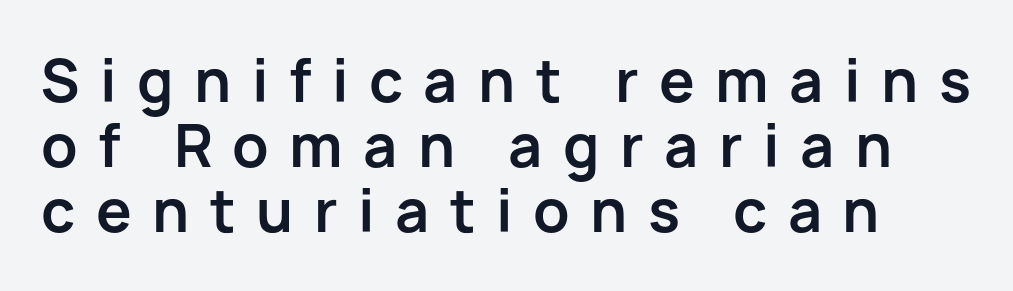
Q: Is the text bold? A: Yes.
Q: Is the text italic (slanted)? A: No, it is upright.
Q: Is the typeface a serif or a sans-serif typeface? A: Sans-serif.
Q: Is the text underlined? A: No.
Q: Is the spacing between letters normal or unusually wide? A: Unusually wide.
Q: Is the spacing between lines tight, normal or loose? A: Tight.
Q: Width (condensed, normal, or wide)? A: Normal.
Q: Stroke contrast? A: Low.
Q: x-height? A: Medium.
Q: Monospaced? A: No.
